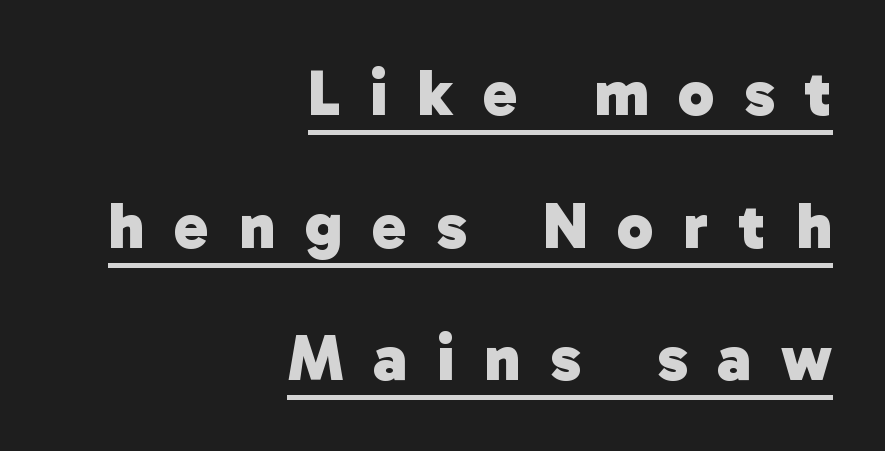
{"serif": "no", "bold": "yes", "weight": "heavy", "width": "normal", "stroke_contrast": "low", "x_height": "medium", "monospaced": "no", "underline": "yes", "align": "right", "line_spacing": "loose", "line_spacing_ratio": 2.04, "letter_spacing": "wide", "letter_spacing_em": 0.46, "glyph_px": 65}
